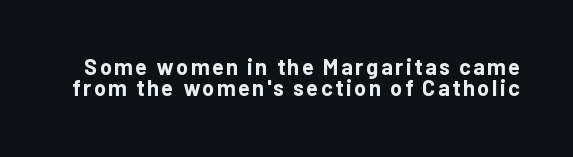
The image shows 22 px bold type, upright; set tight line spacing (0.96x), not underlined.
